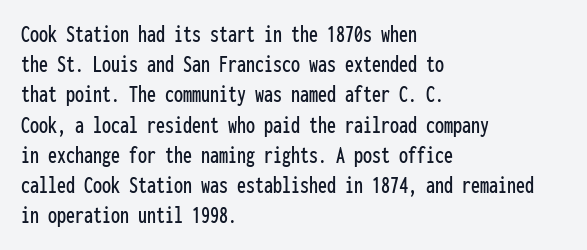
Leading: standard. Ascenders rise straight up at ninety degrees. The text block is weighted toward the left margin, trailing off unevenly rightward. Default kerning and tracking; the words read as compact shapes. Underlining? Definitely not there.
